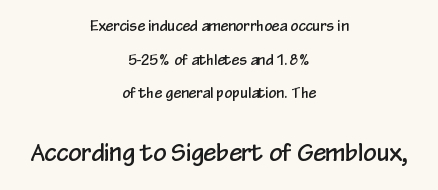
Q: Is the text italic (slanted)? A: No, it is upright.
Q: Is the text underlined? A: No.
Q: How is the paragraph aligned? A: Centered.
Q: Is the spacing between letters normal or unusually wide? A: Normal.
Q: Is the spacing between lines tight, normal or loose? A: Loose.
Q: Which block of text is set in a larger size, the first (top) or the second (bottom)? A: The second (bottom) one.
